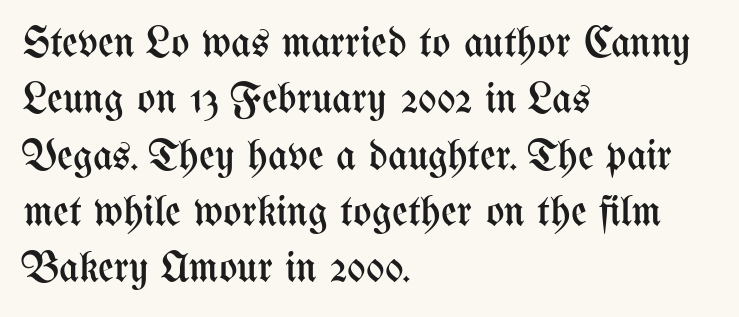
The image shows 43 px regular-weight, condensed type, upright; set left-aligned, normal line spacing (1.31x), normal letter spacing, not underlined; medium stroke contrast and a medium x-height.
